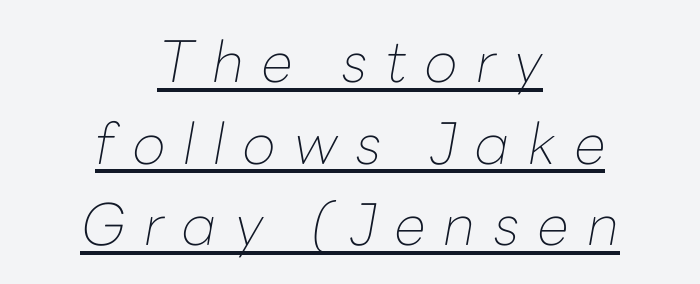
Q: Is the text bold? A: No.
Q: Is the text italic (slanted)? A: Yes, it leans right by about 10 degrees.
Q: Is the text underlined? A: Yes.
Q: How is the paragraph aligned? A: Centered.
Q: Is the spacing between letters normal or unusually wide? A: Unusually wide.
Q: Is the spacing between lines tight, normal or loose? A: Normal.
Q: Width (condensed, normal, or wide)? A: Normal.
Q: Stroke contrast? A: Low.
Q: x-height? A: Medium.
Q: Monospaced? A: No.
